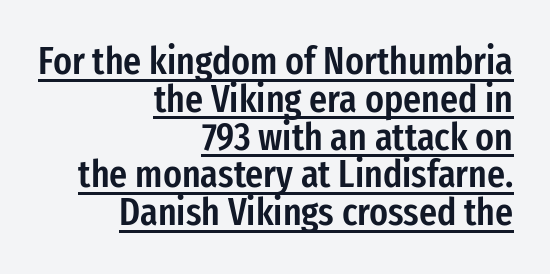
Each letter's strokes conclude bluntly, with no projecting serifs. Looks like someone drew a line under every word here. The designer dialed line spacing down below the default. Every character sits straight up, as roman type does. Note the varied advance widths — an 'i' is clearly narrower than an 'm'.
